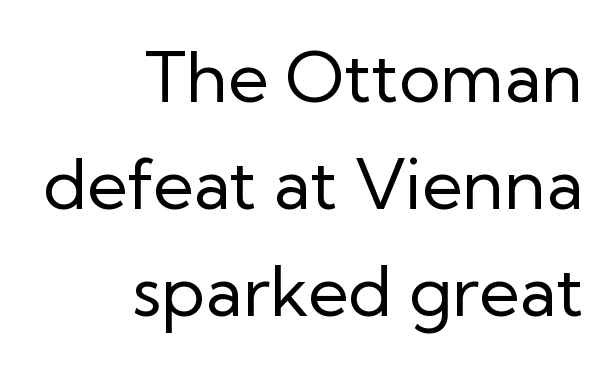
No feet cap the strokes, marking this as sans-serif type. Layout note: lines flush right. Varying glyph widths throughout — classic text-font behaviour. The leading is moderate, giving the passage an even texture. Weight: regular or lighter.
